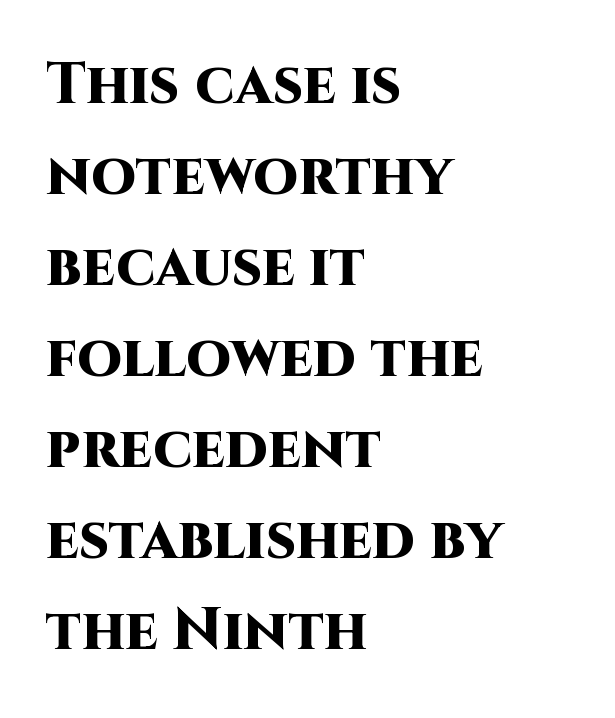
Stroke thickness is high; the sample reads as a true bold. The lines sit at an ordinary, default distance from one another. Proportional: the letters do not fall into vertical columns. Horizontal alignment here is leftward, the default for most running prose. How are the letters spaced? Ordinarily, with no added tracking.
